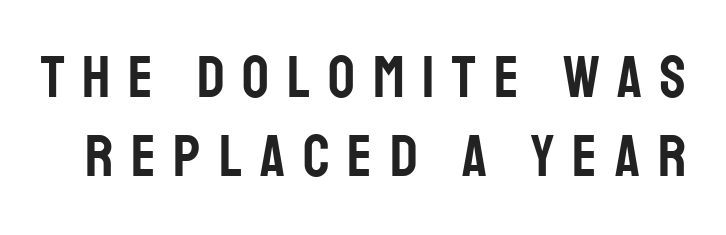
Each row of text sits above clean, open space. Looks like regular typesetting: each glyph gets only the width it needs. The letterforms stand isolated, each surrounded by extra space. The designer went with a sans here, leaving each stem footless. Reading down the column, the eye jumps a familiar distance to each next line.
